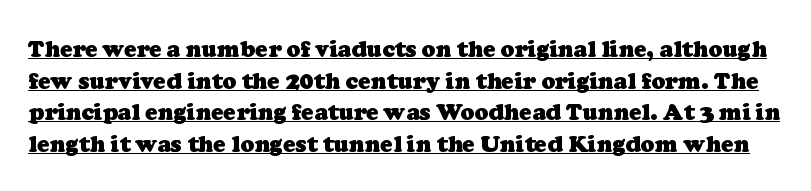
The image shows 23 px bold type; set normal line spacing (1.38x), normal letter spacing, underlined.
